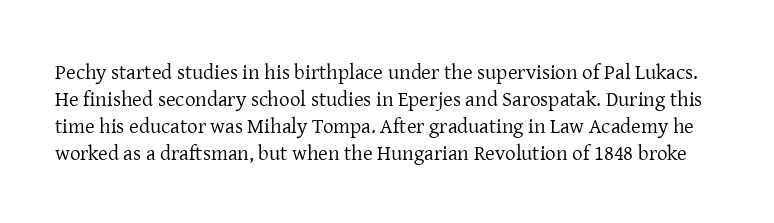
The image shows 21 px text type, upright; set normal line spacing (1.28x), normal letter spacing, not underlined.
